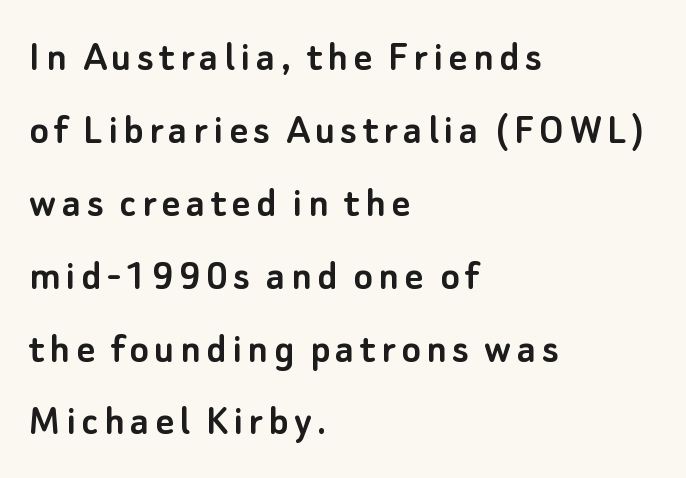
Honestly, there is no underline to notice here at all. The rendering uses natural spacing where letterforms have individual widths. Reading down the block, your eye returns to a fixed left position each line. Letterform terminals end flat and unadorned throughout the passage.
